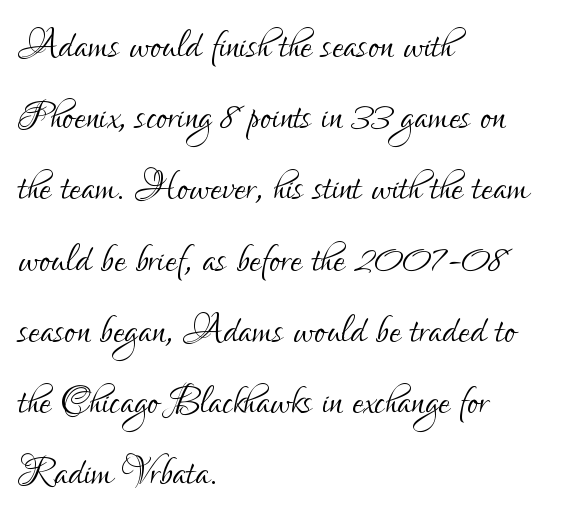
Q: Is the text bold? A: No.
Q: Is the text italic (slanted)? A: Yes.
Q: Is the typeface a serif or a sans-serif typeface? A: Sans-serif.
Q: Is the text underlined? A: No.
Q: How is the paragraph aligned? A: Left-aligned.
Q: Is the spacing between letters normal or unusually wide? A: Normal.
Q: Is the spacing between lines tight, normal or loose? A: Normal.
Q: Width (condensed, normal, or wide)? A: Condensed.
Q: Stroke contrast? A: Low.
Q: x-height? A: Small.
Q: Monospaced? A: No.
